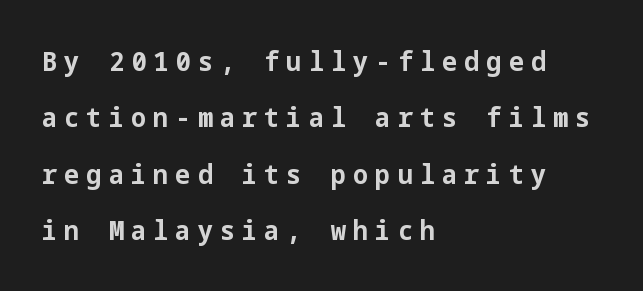
{"italic": "no", "bold": "yes", "underline": "no", "align": "left", "line_spacing": "loose", "line_spacing_ratio": 2.09, "letter_spacing": "wide", "letter_spacing_em": 0.26, "glyph_px": 27}
